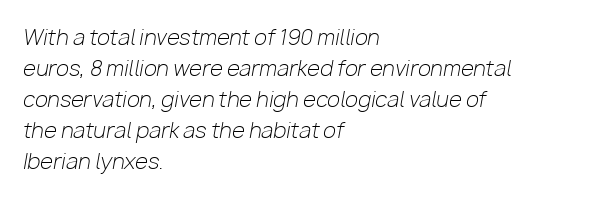
{"italic": "yes", "lean": "right", "slant_degrees": 10, "bold": "no", "underline": "no", "align": "left", "line_spacing": "normal", "line_spacing_ratio": 1.48, "letter_spacing": "normal", "letter_spacing_em": 0.0, "glyph_px": 21}
